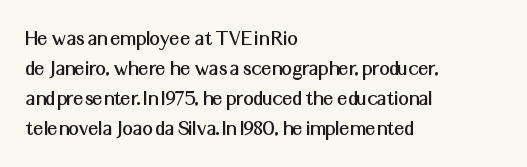
The ragged edge is on the right, which tells us the setting is flush left. What's the leading like? Ordinary, nothing unusual. Posture: straight, roman, zero tilt. The face used here is rendered with its standard letterfit. Letters rest on an invisible, unmarked baseline.
